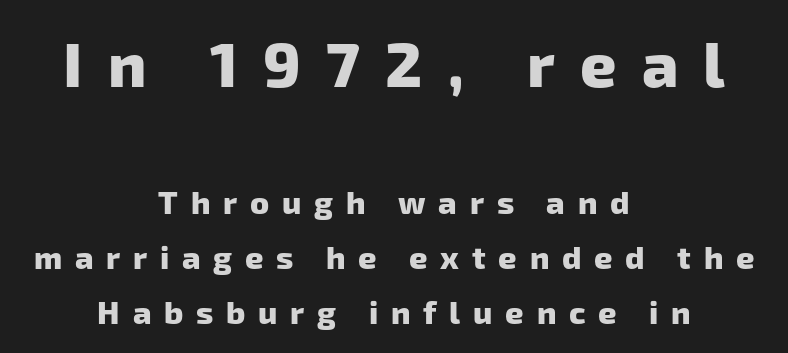
{"serif": "no", "bold": "yes", "weight": "heavy", "width": "normal", "stroke_contrast": "low", "x_height": "medium", "monospaced": "no", "underline": "no", "align": "center", "line_spacing_ratio": 1.71, "letter_spacing": "wide", "letter_spacing_em": 0.4, "larger_block": "first", "size_ratio": 1.97, "glyph_px": 63}
